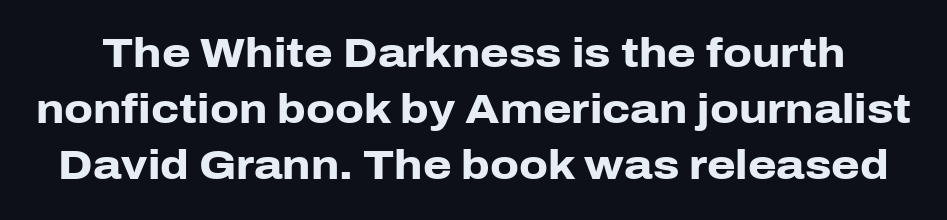
The image shows 41 px heavy sans-serif type, upright; set normal line spacing (1.37x), normal letter spacing, not underlined; low stroke contrast and a medium x-height.
